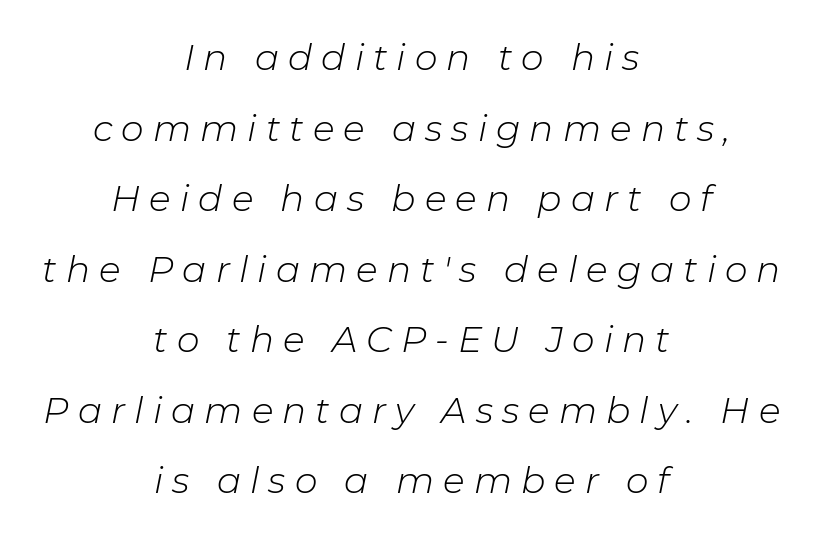
The image shows 36 px light type, italic (leaning right); set centered, loose line spacing (1.96x), unusually wide letter spacing (+0.25 em), not underlined; low stroke contrast and a medium x-height.
